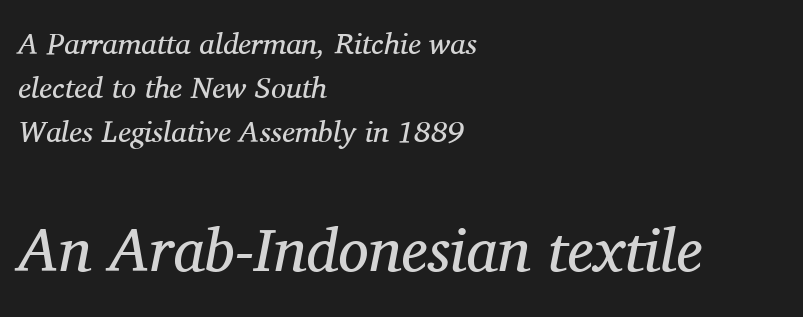
The image shows 61 px regular-weight serif type, italic (leaning right); set left-aligned, normal line spacing (1.46x), normal letter spacing, not underlined; the second (bottom) block is 2.03x larger; medium stroke contrast and a medium x-height.
